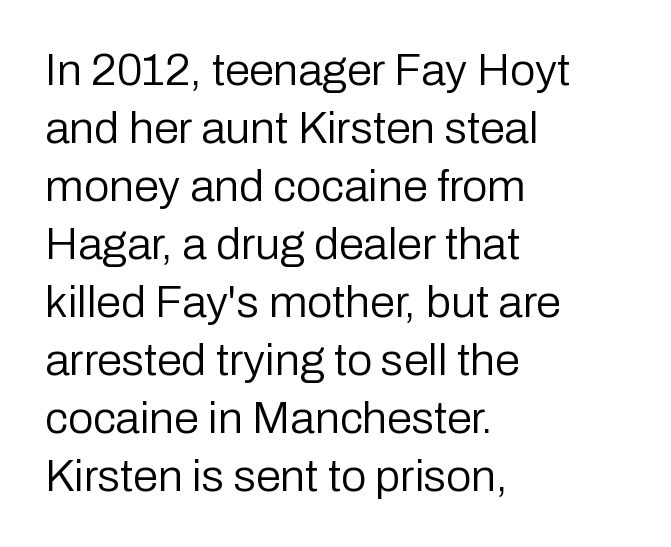
Q: Is the text bold? A: No.
Q: Is the text italic (slanted)? A: No, it is upright.
Q: Is the typeface a serif or a sans-serif typeface? A: Sans-serif.
Q: Is the text underlined? A: No.
Q: How is the paragraph aligned? A: Left-aligned.
Q: Is the spacing between letters normal or unusually wide? A: Normal.
Q: Is the spacing between lines tight, normal or loose? A: Normal.
Q: Width (condensed, normal, or wide)? A: Normal.
Q: Stroke contrast? A: Low.
Q: x-height? A: Medium.
Q: Monospaced? A: No.
